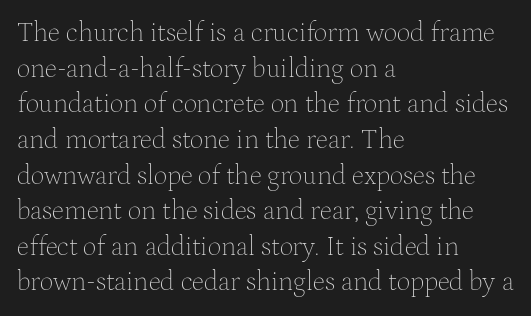
Notice how descenders clear the ascenders below comfortably — that's standard leading. Rule under the text: the space is simply empty. This rendering uses left alignment, leaving the right contour irregular. The type sits square on the baseline with zero lean. The font sits on the lighter half of the weight spectrum, regular included. The gaps between neighbouring characters are ordinary and unremarkable.
